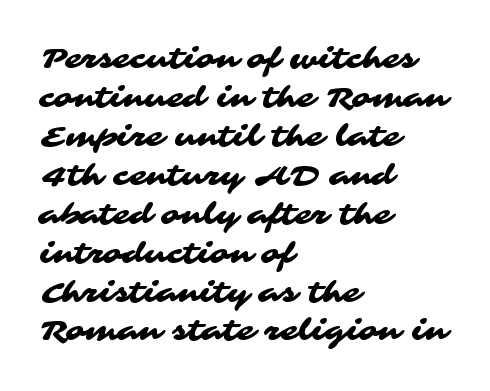
Compared with typical body copy, the letter spacing here is the same. The leading is moderate, giving the passage an even texture. This sample uses a sans-serif face. Do the characters align in a grid? No, the font is proportional.
